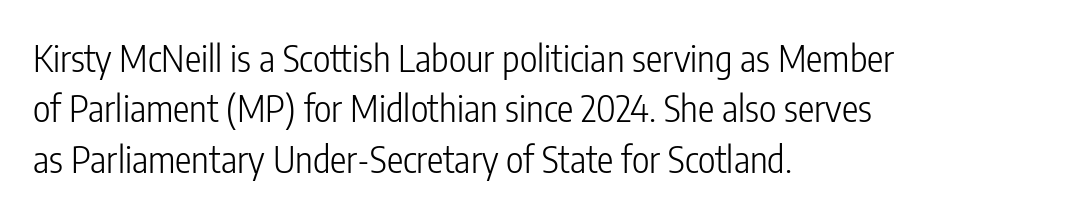
Q: Is the text bold? A: No.
Q: Is the text italic (slanted)? A: No, it is upright.
Q: Is the typeface a serif or a sans-serif typeface? A: Sans-serif.
Q: Is the text underlined? A: No.
Q: How is the paragraph aligned? A: Left-aligned.
Q: Is the spacing between letters normal or unusually wide? A: Normal.
Q: Is the spacing between lines tight, normal or loose? A: Normal.
Q: Width (condensed, normal, or wide)? A: Condensed.
Q: Stroke contrast? A: Low.
Q: x-height? A: Medium.
Q: Monospaced? A: No.
